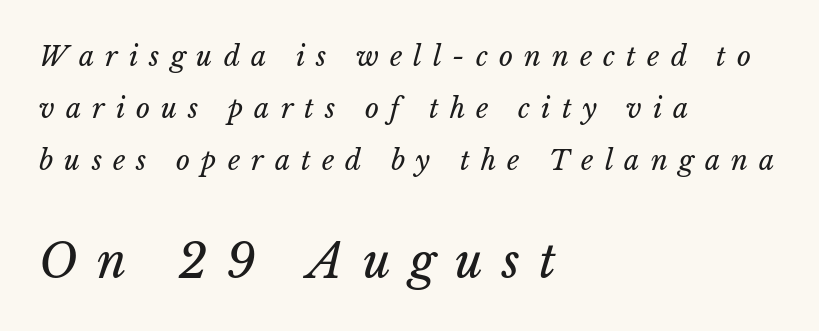
The image shows 47 px regular-weight type; set left-aligned, loose line spacing (1.92x), unusually wide letter spacing (+0.41 em), not underlined; the second (bottom) block is 1.74x larger; low stroke contrast and a medium x-height.
